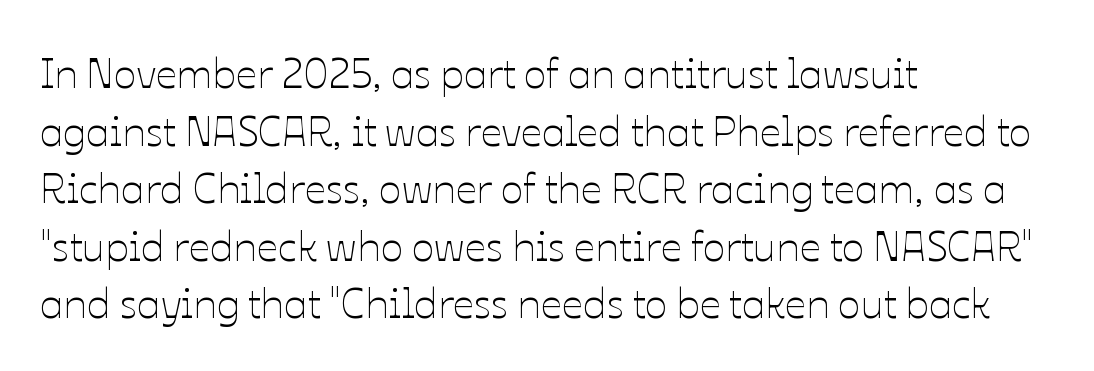
Q: Is the text bold? A: No.
Q: Is the text italic (slanted)? A: No, it is upright.
Q: Is the text underlined? A: No.
Q: How is the paragraph aligned? A: Left-aligned.
Q: Is the spacing between letters normal or unusually wide? A: Normal.
Q: Is the spacing between lines tight, normal or loose? A: Normal.
Q: Width (condensed, normal, or wide)? A: Normal.
Q: Stroke contrast? A: Low.
Q: x-height? A: Medium.
Q: Monospaced? A: No.
